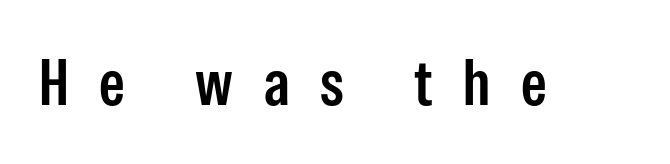
Q: Is the text bold? A: Semi-bold.
Q: Is the text italic (slanted)? A: No, it is upright.
Q: Is the typeface a serif or a sans-serif typeface? A: Sans-serif.
Q: Is the text underlined? A: No.
Q: Is the spacing between letters normal or unusually wide? A: Unusually wide.
Q: Width (condensed, normal, or wide)? A: Condensed.
Q: Stroke contrast? A: Low.
Q: x-height? A: Medium.
Q: Monospaced? A: No.
